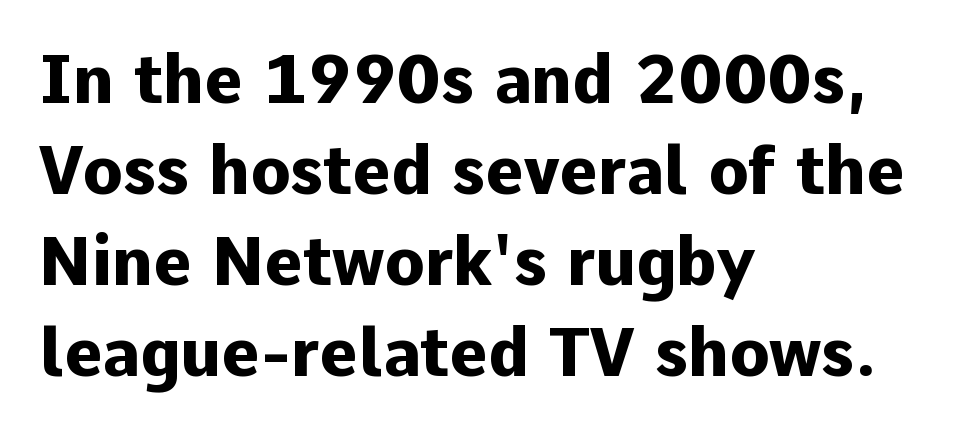
Q: Is the text bold? A: Yes.
Q: Is the text italic (slanted)? A: No, it is upright.
Q: Is the typeface a serif or a sans-serif typeface? A: Sans-serif.
Q: Is the text underlined? A: No.
Q: How is the paragraph aligned? A: Left-aligned.
Q: Is the spacing between letters normal or unusually wide? A: Normal.
Q: Is the spacing between lines tight, normal or loose? A: Normal.
Q: Width (condensed, normal, or wide)? A: Normal.
Q: Stroke contrast? A: Low.
Q: x-height? A: Medium.
Q: Monospaced? A: No.
